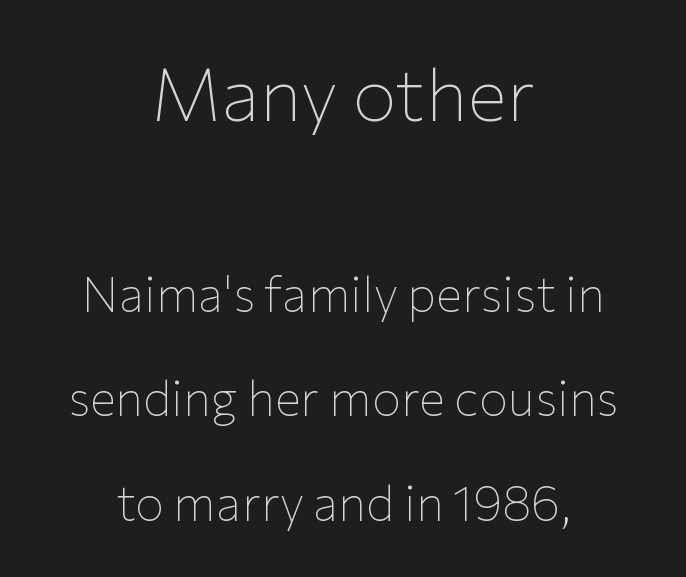
{"serif": "no", "italic": "no", "bold": "no", "weight": "thin", "width": "normal", "stroke_contrast": "low", "x_height": "medium", "monospaced": "no", "underline": "no", "align": "center", "line_spacing": "loose", "line_spacing_ratio": 2.13, "letter_spacing": "normal", "letter_spacing_em": 0.0, "larger_block": "first", "size_ratio": 1.51, "glyph_px": 74}
